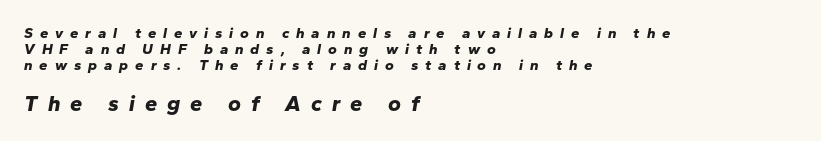
The image shows 22 px bold type, italic (leaning right); set left-aligned, tight line spacing (1.07x), unusually wide letter spacing (+0.46 em), not underlined; the second (bottom) block is 1.47x larger.
